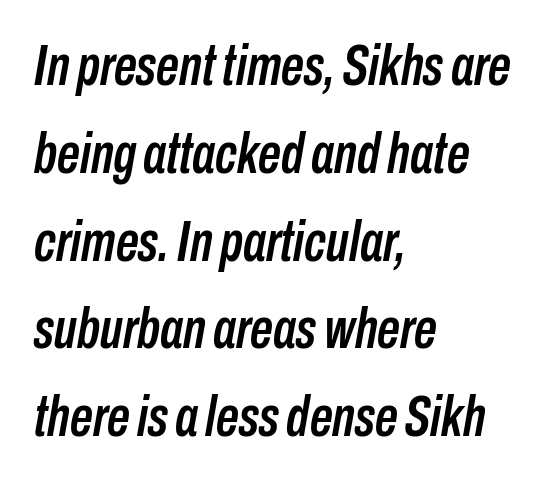
Q: Is the text italic (slanted)? A: Yes, it leans right by about 10 degrees.
Q: Is the text underlined? A: No.
Q: How is the paragraph aligned? A: Left-aligned.
Q: Is the spacing between letters normal or unusually wide? A: Normal.
Q: Is the spacing between lines tight, normal or loose? A: Normal.
Q: Width (condensed, normal, or wide)? A: Condensed.
Q: Stroke contrast? A: Low.
Q: x-height? A: Medium.
Q: Monospaced? A: No.
